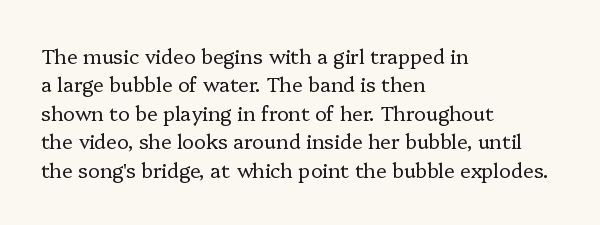
Q: Is the text bold? A: No.
Q: Is the text italic (slanted)? A: No, it is upright.
Q: Is the text underlined? A: No.
Q: How is the paragraph aligned? A: Left-aligned.
Q: Is the spacing between letters normal or unusually wide? A: Normal.
Q: Is the spacing between lines tight, normal or loose? A: Normal.
